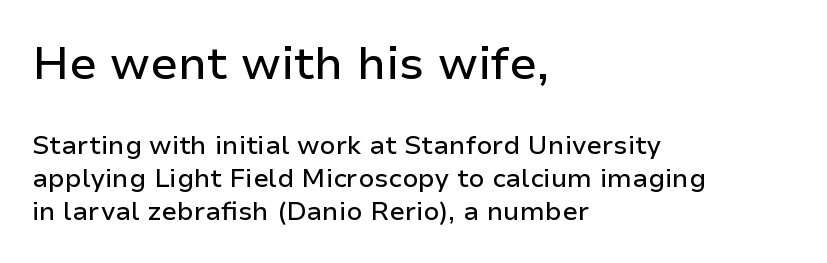
If you drew a ruler down the left edge, every line would touch it. Check under the words: just untouched page. This sample uses plain, unmodified letter spacing. The axis of the letterforms is exactly vertical.
